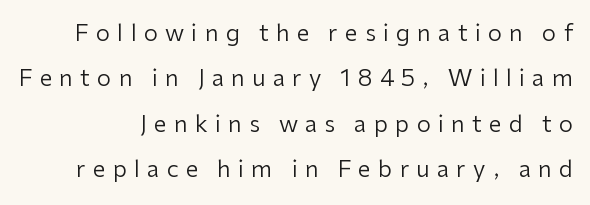
{"italic": "no", "bold": "no", "underline": "no", "line_spacing": "loose", "line_spacing_ratio": 1.97, "letter_spacing": "wide", "letter_spacing_em": 0.31, "glyph_px": 23}
